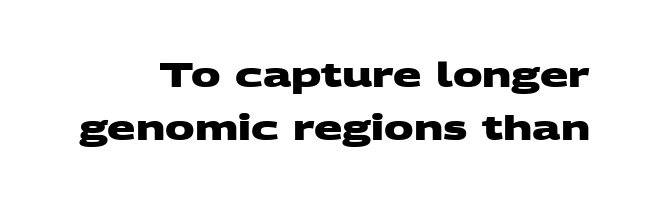
The image shows 33 px heavy, wide sans-serif type; set normal line spacing (1.61x), normal letter spacing, not underlined; medium stroke contrast and a large x-height.
